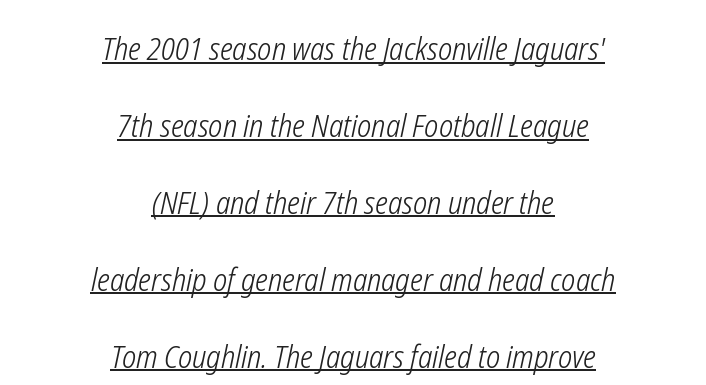
{"italic": "yes", "lean": "right", "slant_degrees": 12, "bold": "no", "weight": "light", "width": "condensed", "stroke_contrast": "low", "x_height": "medium", "monospaced": "no", "underline": "yes", "align": "center", "line_spacing": "loose", "line_spacing_ratio": 2.48, "letter_spacing": "normal", "letter_spacing_em": 0.0, "glyph_px": 31}
